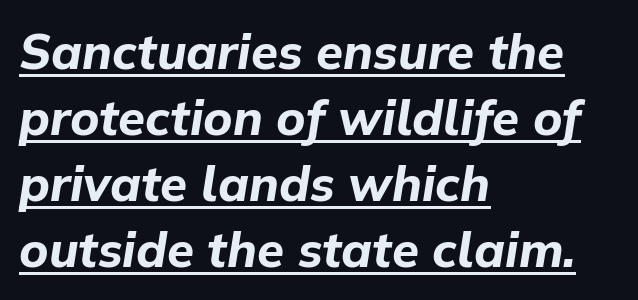
Q: Is the text bold? A: Yes.
Q: Is the text italic (slanted)? A: Yes, it leans right by about 9 degrees.
Q: Is the text underlined? A: Yes.
Q: How is the paragraph aligned? A: Left-aligned.
Q: Is the spacing between letters normal or unusually wide? A: Normal.
Q: Is the spacing between lines tight, normal or loose? A: Normal.
Q: Width (condensed, normal, or wide)? A: Normal.
Q: Stroke contrast? A: Low.
Q: x-height? A: Medium.
Q: Monospaced? A: No.
